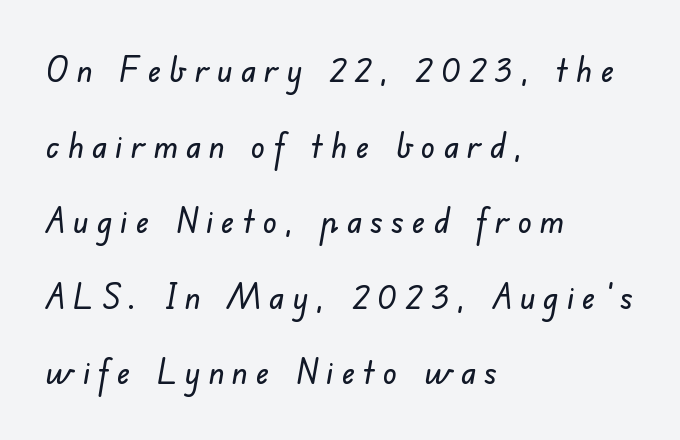
Q: Is the typeface a serif or a sans-serif typeface? A: Sans-serif.
Q: Is the text underlined? A: No.
Q: How is the paragraph aligned? A: Left-aligned.
Q: Is the spacing between letters normal or unusually wide? A: Unusually wide.
Q: Is the spacing between lines tight, normal or loose? A: Loose.
Q: Width (condensed, normal, or wide)? A: Normal.
Q: Stroke contrast? A: Low.
Q: x-height? A: Small.
Q: Monospaced? A: No.
